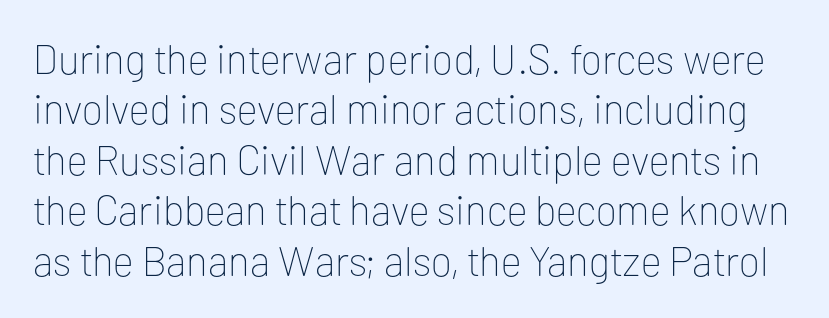
These glyphs show unthickened strokes, regular width or finer. Notice how the stems are strictly vertical — no italics here. These lines are rendered in a variable-pitch font. Words appear dense and cohesive because spacing is normal. Underline: absent. Does the type have serifs? No, each stem ends abruptly.
